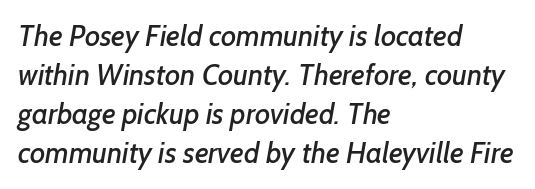
The image shows 29 px sans-serif type; set left-aligned, normal line spacing (1.34x), normal letter spacing, not underlined; low stroke contrast and a medium x-height.
